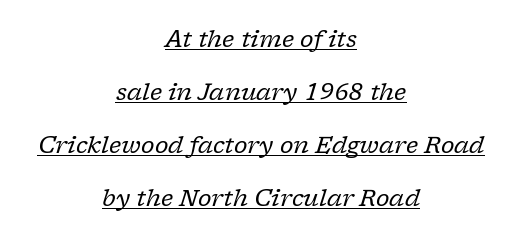
The image shows 23 px text type, italic (leaning right); set centered, loose line spacing (2.3x), normal letter spacing, underlined.
